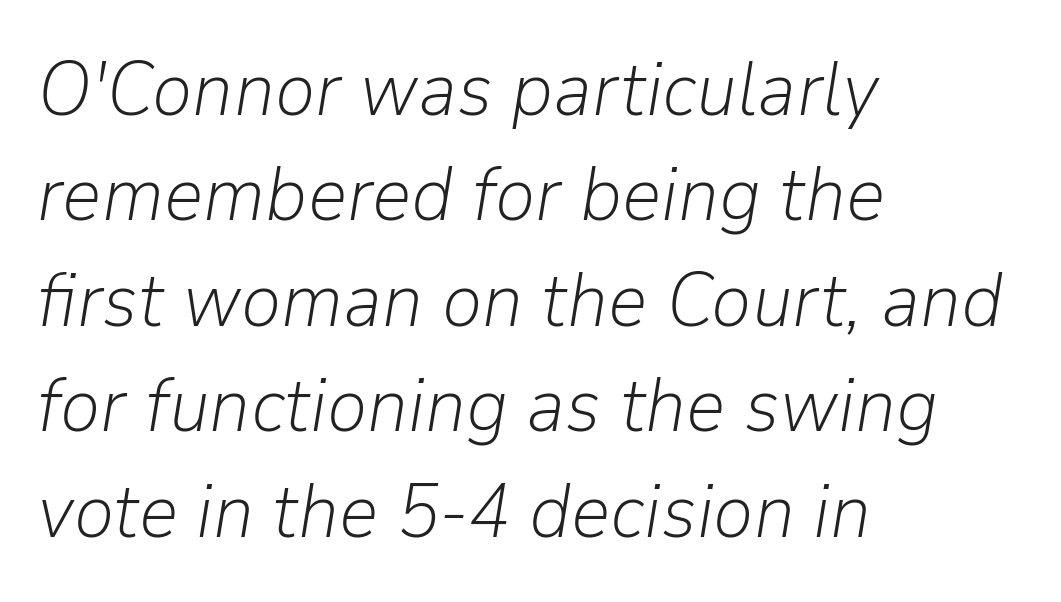
Each line starts at the same left margin while the right side varies. The baseline area is clear. Spacing verdict: proportional, widths tailored to each character. No extra ink here — the face is not bold. Italic: yes, the glyphs are oblique. Summary of vertical rhythm: regular, with standard interline spacing.
